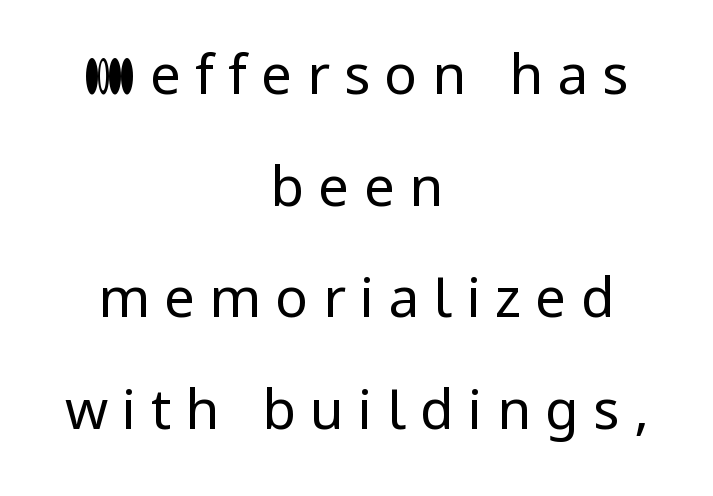
{"serif": "no", "italic": "no", "bold": "no", "weight": "regular", "width": "normal", "stroke_contrast": "low", "x_height": "medium", "monospaced": "no", "underline": "no", "align": "center", "line_spacing": "loose", "line_spacing_ratio": 2.03, "letter_spacing": "wide", "letter_spacing_em": 0.26, "glyph_px": 55}
